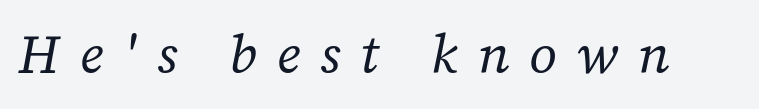
{"serif": "yes", "italic": "yes", "lean": "right", "slant_degrees": 12, "bold": "no", "weight": "regular", "width": "normal", "stroke_contrast": "low", "x_height": "medium", "monospaced": "no", "underline": "no", "letter_spacing": "wide", "letter_spacing_em": 0.37, "glyph_px": 54}
